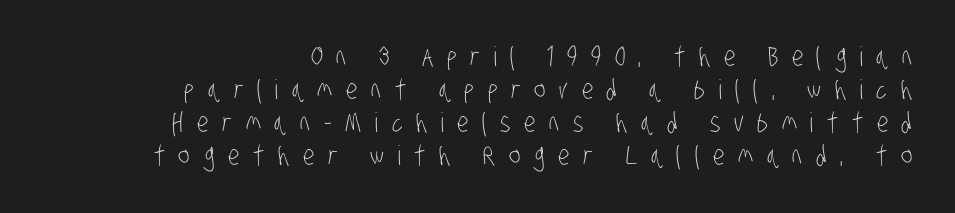
The image shows 27 px text type; set right-aligned, line spacing 1.22x, unusually wide letter spacing (+0.5 em), not underlined.
